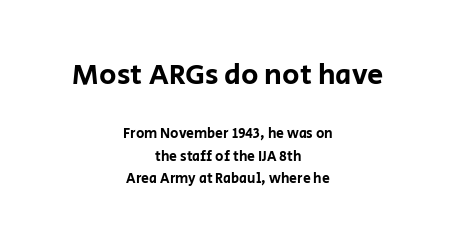
Q: Is the text italic (slanted)? A: No, it is upright.
Q: Is the typeface a serif or a sans-serif typeface? A: Sans-serif.
Q: Is the text underlined? A: No.
Q: How is the paragraph aligned? A: Centered.
Q: Is the spacing between letters normal or unusually wide? A: Normal.
Q: Is the spacing between lines tight, normal or loose? A: Normal.
Q: Which block of text is set in a larger size, the first (top) or the second (bottom)? A: The first (top) one.
Q: Width (condensed, normal, or wide)? A: Normal.
Q: Stroke contrast? A: Low.
Q: x-height? A: Large.
Q: Monospaced? A: No.
